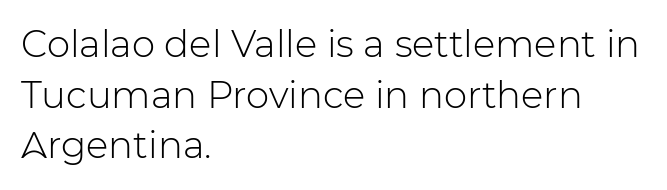
{"serif": "no", "italic": "no", "bold": "no", "weight": "light", "width": "normal", "stroke_contrast": "low", "x_height": "medium", "monospaced": "no", "underline": "no", "align": "left", "line_spacing": "normal", "line_spacing_ratio": 1.37, "letter_spacing": "normal", "letter_spacing_em": 0.0, "glyph_px": 37}
